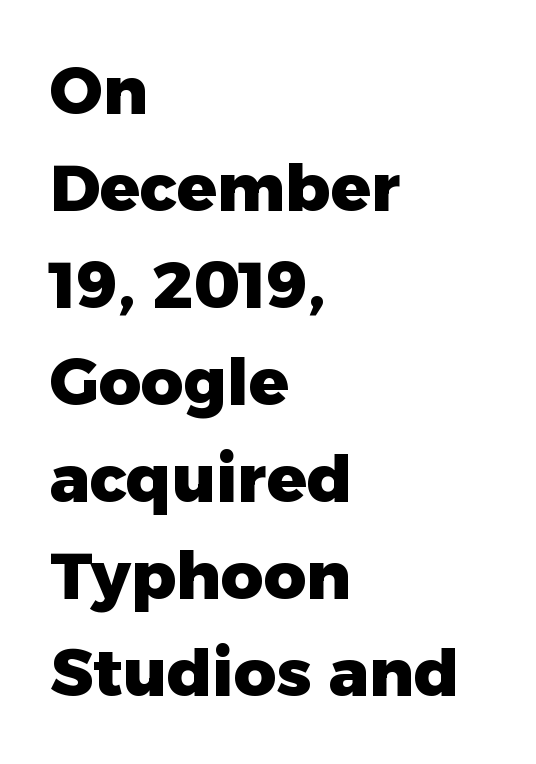
The leading is moderate, giving the passage an even texture. Quick note: not italic, upright. Observe the absence of serifs on each vertical stroke in this sample. The passage shown is typed in a proportional face where columns would drift.
